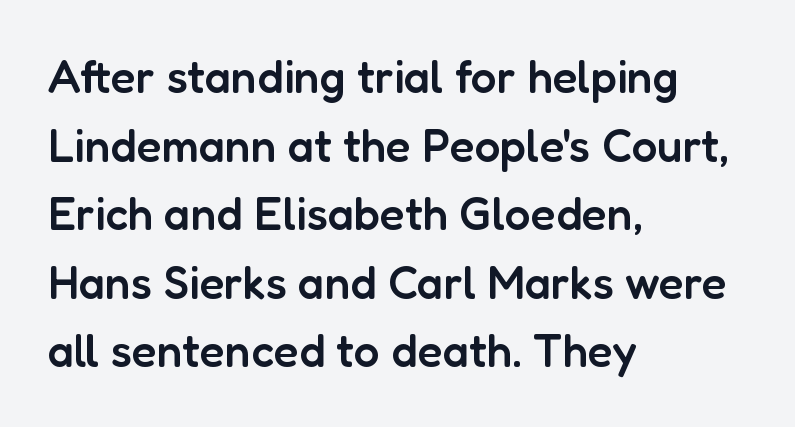
Q: Is the text bold? A: Semi-bold.
Q: Is the text italic (slanted)? A: No, it is upright.
Q: Is the typeface a serif or a sans-serif typeface? A: Sans-serif.
Q: Is the text underlined? A: No.
Q: How is the paragraph aligned? A: Left-aligned.
Q: Is the spacing between letters normal or unusually wide? A: Normal.
Q: Is the spacing between lines tight, normal or loose? A: Normal.
Q: Width (condensed, normal, or wide)? A: Normal.
Q: Stroke contrast? A: Low.
Q: x-height? A: Medium.
Q: Monospaced? A: No.
